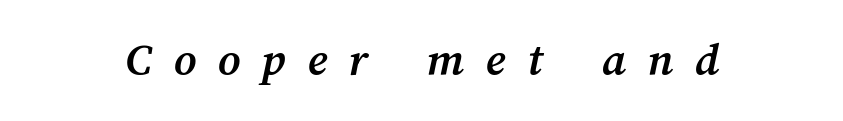
The image shows 48 px semibold type; set unusually wide letter spacing (+0.45 em), not underlined; medium stroke contrast and a medium x-height.
